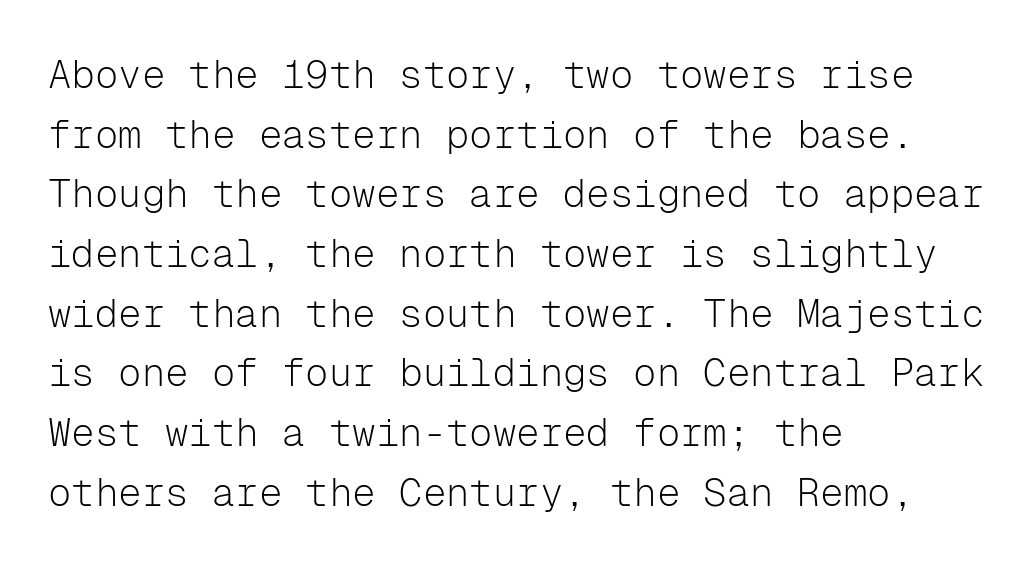
{"serif": "no", "italic": "no", "bold": "no", "weight": "light", "width": "normal", "stroke_contrast": "low", "x_height": "medium", "monospaced": "yes", "underline": "no", "align": "left", "line_spacing": "normal", "line_spacing_ratio": 1.53, "letter_spacing": "normal", "letter_spacing_em": 0.0, "glyph_px": 39}
